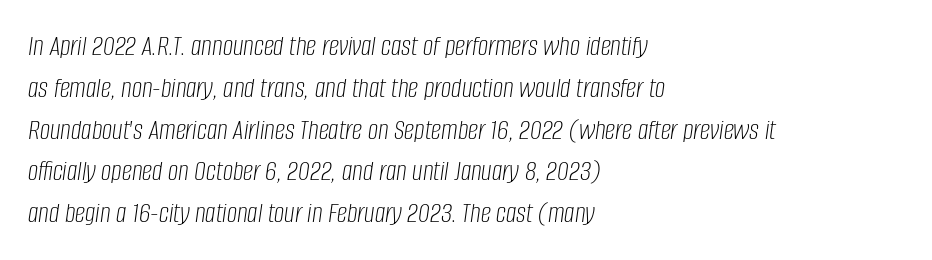
Q: Is the text bold? A: No.
Q: Is the text italic (slanted)? A: Yes, it leans right by about 8 degrees.
Q: Is the text underlined? A: No.
Q: How is the paragraph aligned? A: Left-aligned.
Q: Is the spacing between letters normal or unusually wide? A: Normal.
Q: Is the spacing between lines tight, normal or loose? A: Normal.
Q: Width (condensed, normal, or wide)? A: Condensed.
Q: Stroke contrast? A: Low.
Q: x-height? A: Large.
Q: Monospaced? A: No.
